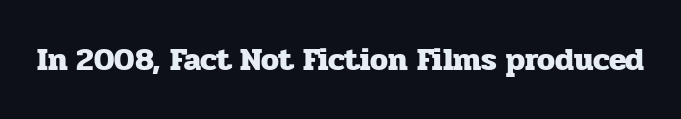
{"serif": "yes", "italic": "no", "bold": "yes", "weight": "heavy", "width": "normal", "stroke_contrast": "low", "x_height": "medium", "monospaced": "no", "underline": "no", "letter_spacing": "normal", "letter_spacing_em": 0.0, "glyph_px": 32}
